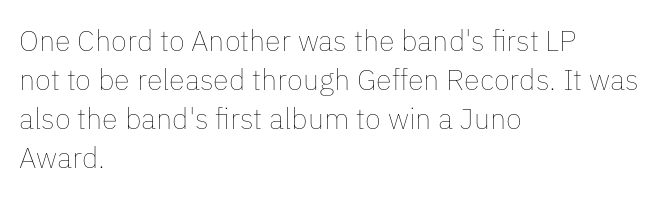
The image shows 29 px thin type, upright; set left-aligned, normal line spacing (1.35x), normal letter spacing, not underlined; low stroke contrast and a medium x-height.
